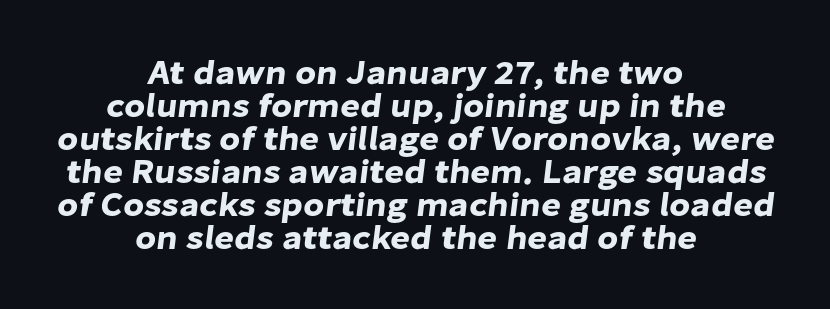
Q: Is the typeface a serif or a sans-serif typeface? A: Sans-serif.
Q: Is the text underlined? A: No.
Q: How is the paragraph aligned? A: Centered.
Q: Is the spacing between letters normal or unusually wide? A: Normal.
Q: Is the spacing between lines tight, normal or loose? A: Tight.
Q: Width (condensed, normal, or wide)? A: Normal.
Q: Stroke contrast? A: Low.
Q: x-height? A: Medium.
Q: Monospaced? A: No.
